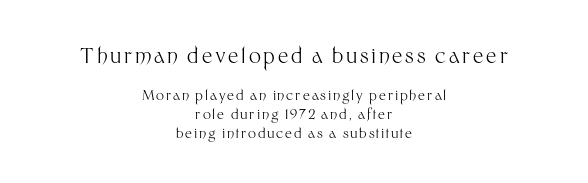
Q: Is the text bold? A: No.
Q: Is the text italic (slanted)? A: No, it is upright.
Q: Is the text underlined? A: No.
Q: How is the paragraph aligned? A: Centered.
Q: Is the spacing between lines tight, normal or loose? A: Normal.
Q: Which block of text is set in a larger size, the first (top) or the second (bottom)? A: The first (top) one.
